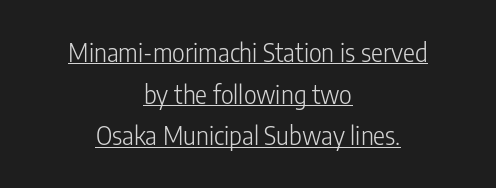
Designer's note — italics off, roman on. Summary of weight: not heavy and not bold. What stands out about the letter spacing? Nothing — it is the standard amount. Centered paragraph, ragged on both sides. Is there much room between lines? A standard amount, neither cramped nor airy.
